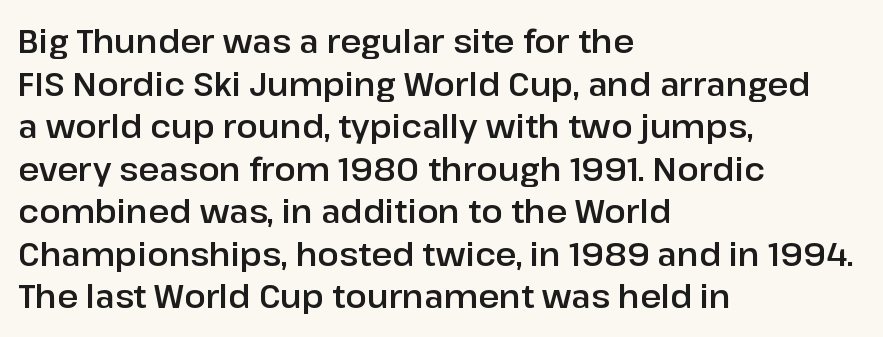
{"serif": "no", "italic": "no", "width": "normal", "stroke_contrast": "low", "x_height": "medium", "monospaced": "no", "underline": "no", "align": "left", "line_spacing": "normal", "line_spacing_ratio": 1.33, "letter_spacing": "normal", "letter_spacing_em": 0.0, "glyph_px": 32}
